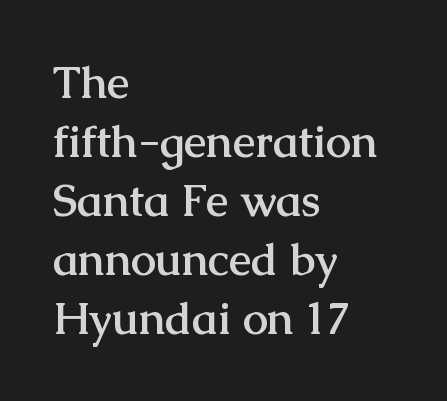
The image shows 45 px semibold serif type, upright; set left-aligned, normal line spacing (1.31x), normal letter spacing, not underlined; medium stroke contrast and a medium x-height.
